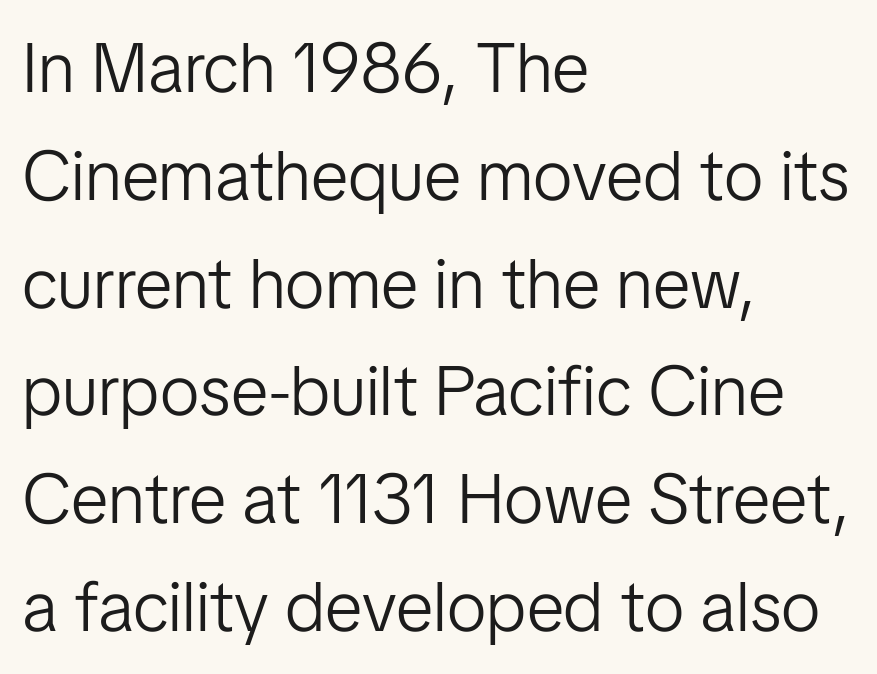
Proportional: the letters do not fall into vertical columns. This is sans-serif lettering, the kind often seen on screens and signage. Is there much room between lines? A standard amount, neither cramped nor airy. The strip under each line holds only bare page.
